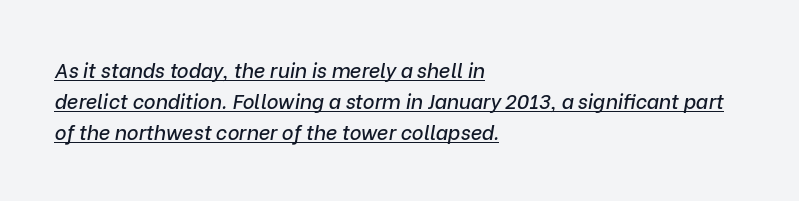
{"italic": "yes", "lean": "right", "slant_degrees": 9, "underline": "yes", "align": "left", "line_spacing": "normal", "line_spacing_ratio": 1.56, "letter_spacing": "normal", "letter_spacing_em": 0.0, "glyph_px": 20}
